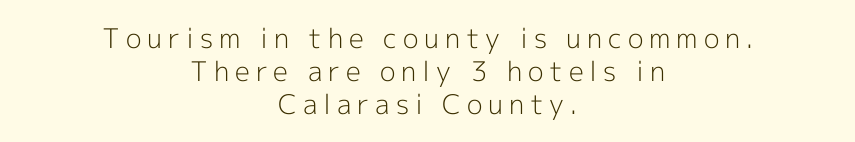
Q: Is the text bold? A: No.
Q: Is the text italic (slanted)? A: No, it is upright.
Q: Is the text underlined? A: No.
Q: How is the paragraph aligned? A: Centered.
Q: Is the spacing between letters normal or unusually wide? A: Unusually wide.
